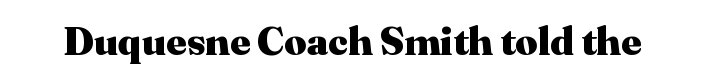
The image shows 39 px heavy serif type, upright; set normal letter spacing, not underlined; medium stroke contrast and a medium x-height.
